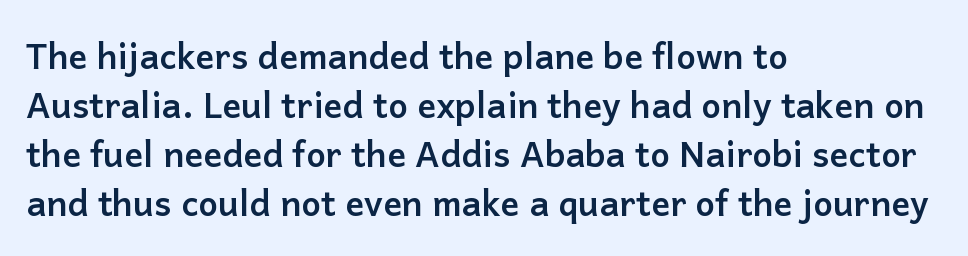
The image shows 35 px semibold sans-serif type, upright; set left-aligned, normal line spacing (1.4x), normal letter spacing, not underlined; low stroke contrast and a medium x-height.
